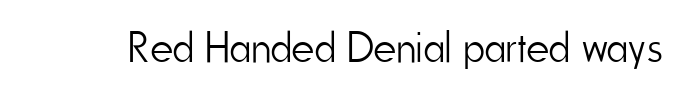
This is the regular roman posture of the typeface. No word sits above an underline. Character widths vary here, with narrow letters taking less room than wide ones. Summary of weight: not heavy and not bold. Characters follow at the spacing the type designer built in.
